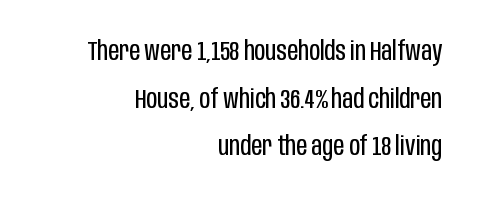
The string is rendered with underlining switched off. Nobody touched the tracking dial on this one. This sample is right-justified, so line beginnings fall wherever the words allow. Each stroke keeps to a modest, everyday thickness or less. The type sits square on the baseline with zero lean.
